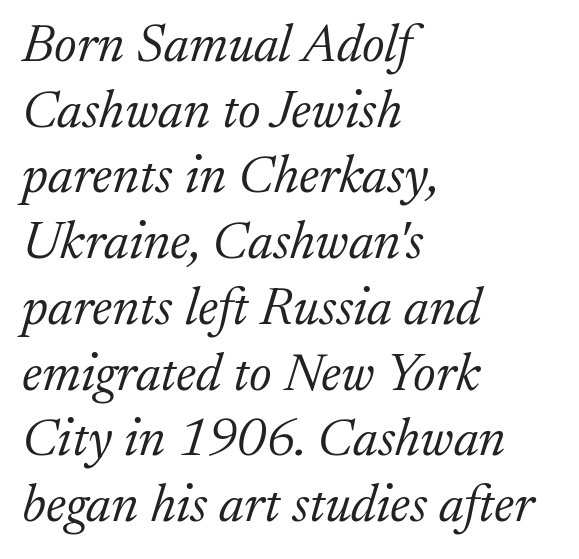
The whole block is typeset with a tilt. The rendering uses natural spacing where letterforms have individual widths. How are the letters spaced? Ordinarily, with no added tracking. The paragraph has a hard left edge and a soft right edge.
